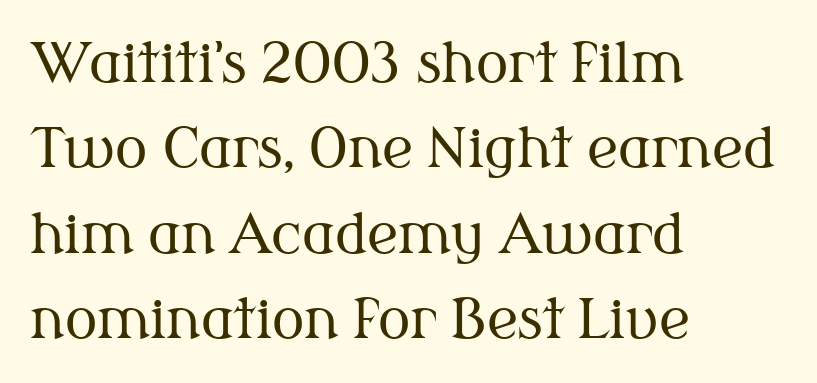
{"serif": "yes", "italic": "no", "bold": "no", "weight": "regular", "width": "normal", "stroke_contrast": "medium", "x_height": "medium", "monospaced": "no", "underline": "no", "align": "left", "line_spacing": "normal", "line_spacing_ratio": 1.58, "letter_spacing": "normal", "letter_spacing_em": 0.0, "glyph_px": 54}
